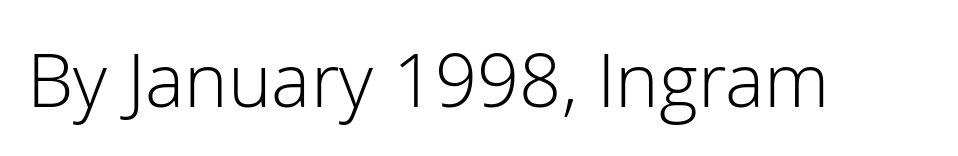
Q: Is the text bold? A: No.
Q: Is the text italic (slanted)? A: No, it is upright.
Q: Is the typeface a serif or a sans-serif typeface? A: Sans-serif.
Q: Is the text underlined? A: No.
Q: Is the spacing between letters normal or unusually wide? A: Normal.
Q: Width (condensed, normal, or wide)? A: Normal.
Q: Stroke contrast? A: Low.
Q: x-height? A: Medium.
Q: Monospaced? A: No.
